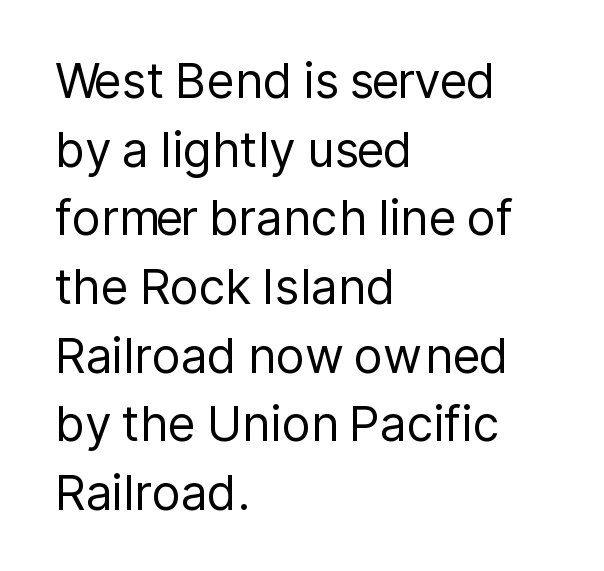
The image shows 48 px regular-weight sans-serif type, upright; set left-aligned, normal line spacing (1.43x), normal letter spacing, not underlined; low stroke contrast and a medium x-height.
